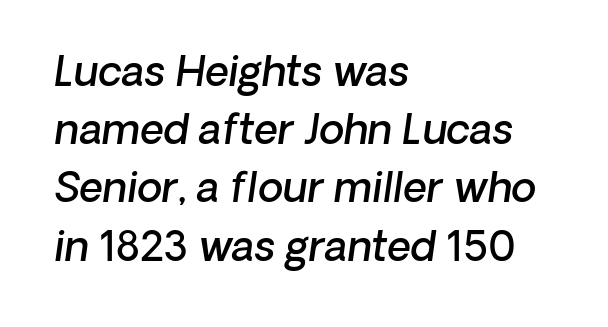
Line beginnings align vertically; line endings do not. Italic? Definitely — the glyphs are oblique. Semibold letterforms, between regular and bold. The letters advance in unequal steps, a hallmark of proportional type. The line-height multiplier appears to be the usual default.
